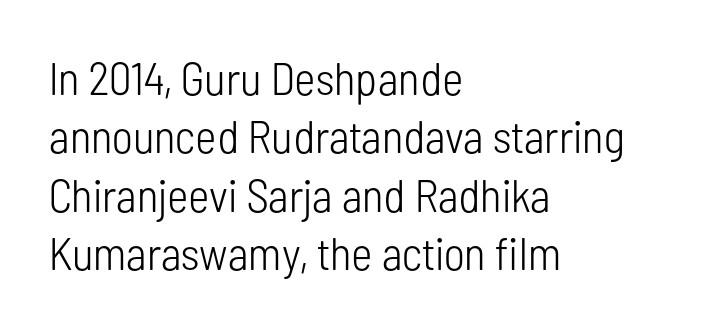
Q: Is the text bold? A: No.
Q: Is the text italic (slanted)? A: No, it is upright.
Q: Is the typeface a serif or a sans-serif typeface? A: Sans-serif.
Q: Is the text underlined? A: No.
Q: How is the paragraph aligned? A: Left-aligned.
Q: Is the spacing between letters normal or unusually wide? A: Normal.
Q: Is the spacing between lines tight, normal or loose? A: Normal.
Q: Width (condensed, normal, or wide)? A: Condensed.
Q: Stroke contrast? A: Low.
Q: x-height? A: Medium.
Q: Monospaced? A: No.
